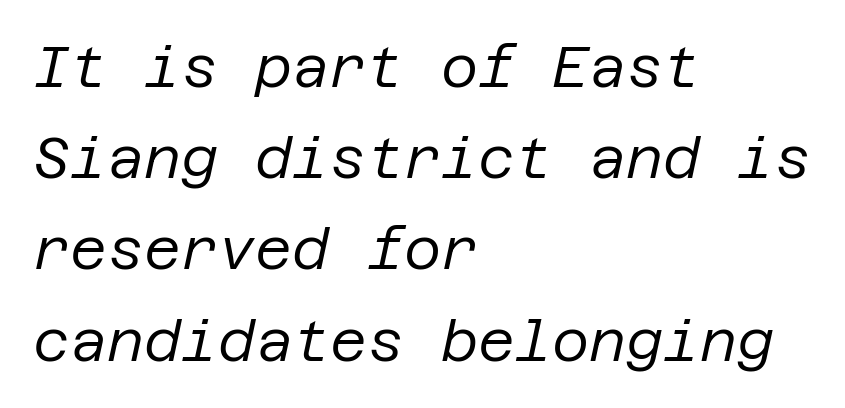
{"italic": "yes", "lean": "right", "slant_degrees": 12, "bold": "no", "weight": "regular", "width": "normal", "stroke_contrast": "low", "x_height": "large", "underline": "no", "align": "left", "line_spacing": "normal", "line_spacing_ratio": 1.6, "letter_spacing": "normal", "letter_spacing_em": 0.0, "glyph_px": 57}
